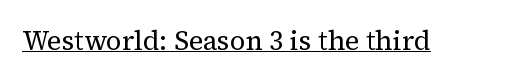
The image shows 27 px text type, upright; set normal letter spacing, underlined.
